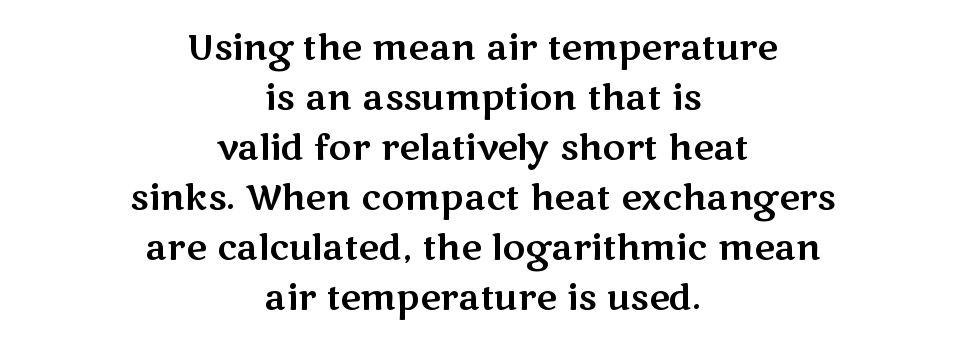
{"serif": "no", "italic": "no", "width": "wide", "stroke_contrast": "medium", "x_height": "medium", "monospaced": "no", "underline": "no", "align": "center", "line_spacing": "normal", "line_spacing_ratio": 1.43, "letter_spacing": "normal", "letter_spacing_em": 0.0, "glyph_px": 35}
